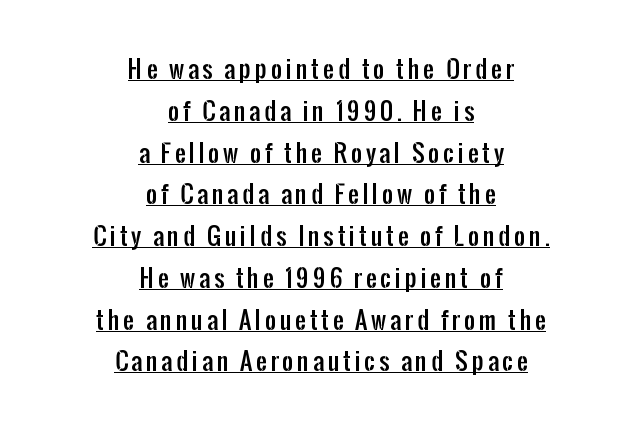
Q: Is the text italic (slanted)? A: No, it is upright.
Q: Is the text underlined? A: Yes.
Q: How is the paragraph aligned? A: Centered.
